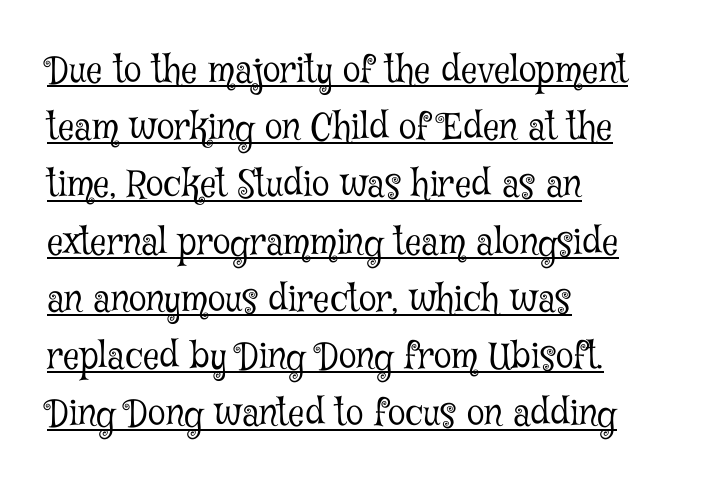
Q: Is the text bold? A: No.
Q: Is the text italic (slanted)? A: No, it is upright.
Q: Is the typeface a serif or a sans-serif typeface? A: Serif.
Q: Is the text underlined? A: Yes.
Q: How is the paragraph aligned? A: Left-aligned.
Q: Is the spacing between letters normal or unusually wide? A: Normal.
Q: Is the spacing between lines tight, normal or loose? A: Normal.
Q: Width (condensed, normal, or wide)? A: Condensed.
Q: Stroke contrast? A: Low.
Q: x-height? A: Medium.
Q: Monospaced? A: No.
